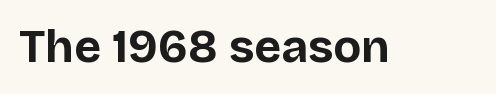
The image shows 46 px bold sans-serif type, upright; set normal letter spacing, not underlined; low stroke contrast and a large x-height.
